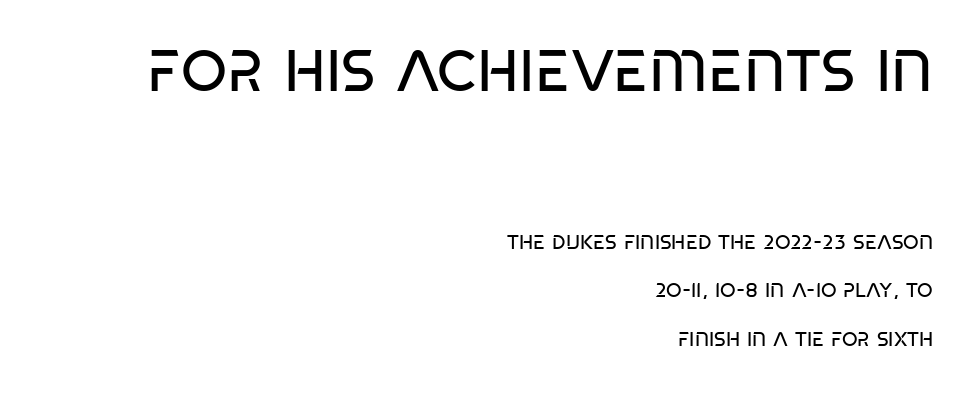
Q: Is the text bold? A: No.
Q: Is the text italic (slanted)? A: No, it is upright.
Q: Is the typeface a serif or a sans-serif typeface? A: Sans-serif.
Q: Is the text underlined? A: No.
Q: How is the paragraph aligned? A: Right-aligned.
Q: Is the spacing between letters normal or unusually wide? A: Normal.
Q: Is the spacing between lines tight, normal or loose? A: Loose.
Q: Which block of text is set in a larger size, the first (top) or the second (bottom)? A: The first (top) one.
Q: Width (condensed, normal, or wide)? A: Condensed.
Q: Stroke contrast? A: Low.
Q: x-height? A: Large.
Q: Monospaced? A: No.
